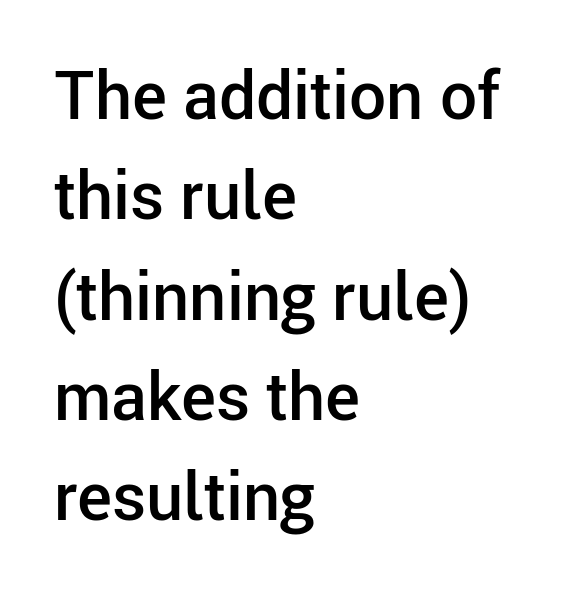
{"serif": "no", "italic": "no", "bold": "semi", "weight": "semibold", "width": "normal", "stroke_contrast": "low", "x_height": "medium", "monospaced": "no", "underline": "no", "align": "left", "line_spacing": "normal", "line_spacing_ratio": 1.52, "letter_spacing": "normal", "letter_spacing_em": 0.0, "glyph_px": 66}
